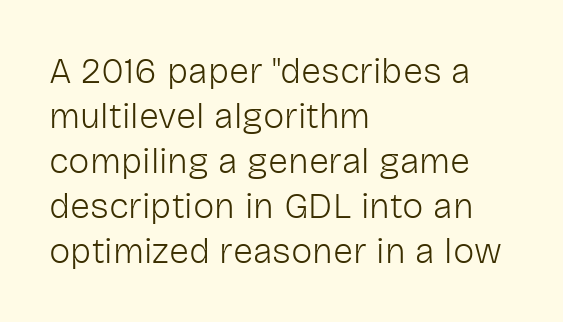
Is the letter spacing exaggerated? No — it looks like the ordinary default. All the whitespace from short lines collects on the right. Upright lettering throughout. The zone under the glyphs is completely vacant.
